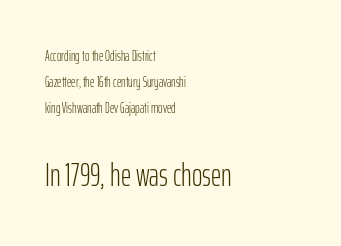
The image shows 32 px light, condensed sans-serif type, upright; set left-aligned, line spacing 1.86x, normal letter spacing, not underlined; the second (bottom) block is 2.29x larger; low stroke contrast and a medium x-height.
